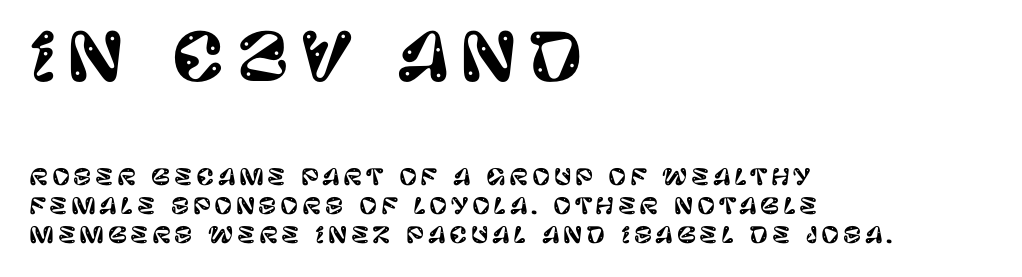
Q: Is the text italic (slanted)? A: Yes.
Q: Is the typeface a serif or a sans-serif typeface? A: Sans-serif.
Q: Is the text underlined? A: No.
Q: How is the paragraph aligned? A: Left-aligned.
Q: Is the spacing between lines tight, normal or loose? A: Normal.
Q: Which block of text is set in a larger size, the first (top) or the second (bottom)? A: The first (top) one.
Q: Width (condensed, normal, or wide)? A: Normal.
Q: Stroke contrast? A: Low.
Q: x-height? A: Large.
Q: Monospaced? A: No.
